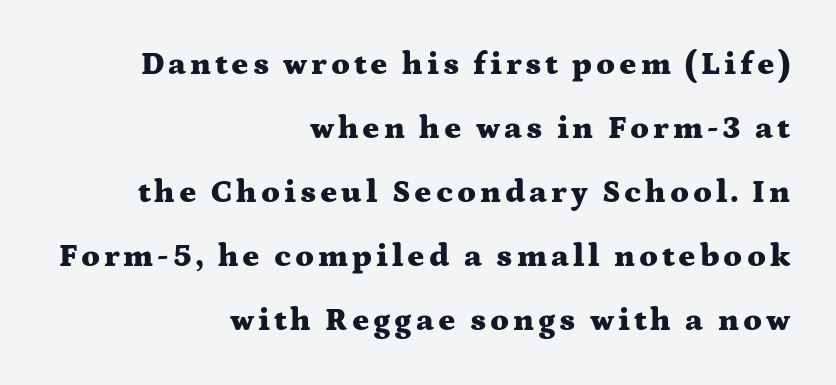
Q: Is the text bold? A: Yes.
Q: Is the text italic (slanted)? A: No, it is upright.
Q: Is the typeface a serif or a sans-serif typeface? A: Serif.
Q: Is the text underlined? A: No.
Q: How is the paragraph aligned? A: Right-aligned.
Q: Is the spacing between lines tight, normal or loose? A: Loose.
Q: Width (condensed, normal, or wide)? A: Wide.
Q: Stroke contrast? A: Medium.
Q: x-height? A: Medium.
Q: Monospaced? A: No.
